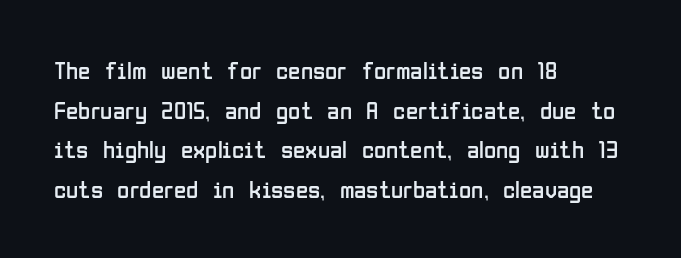
Q: Is the text bold? A: No.
Q: Is the text italic (slanted)? A: No, it is upright.
Q: Is the text underlined? A: No.
Q: How is the paragraph aligned? A: Left-aligned.
Q: Is the spacing between letters normal or unusually wide? A: Normal.
Q: Is the spacing between lines tight, normal or loose? A: Normal.
